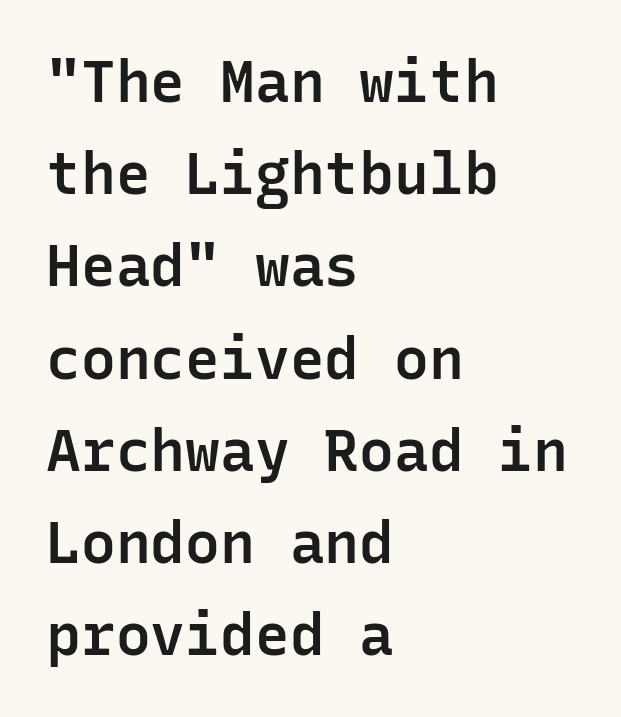
Font category for this specimen: sans-serif. Lines of text with bare space underneath. This is the regular roman posture of the typeface. This is the in-between weight designers call semibold or demi. These lines are rendered in a fixed-pitch font. The designer left line spacing at the default.
